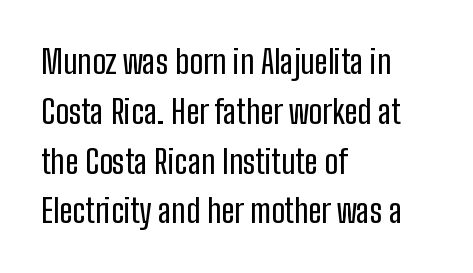
Ordinary non-slanted type is in use. The designer went with a sans here, leaving each stem footless. A classic flush-left, rag-right setting is used for this passage. Glyph-to-glyph distance matches everyday printed text. Beneath every word, the page is bare.
